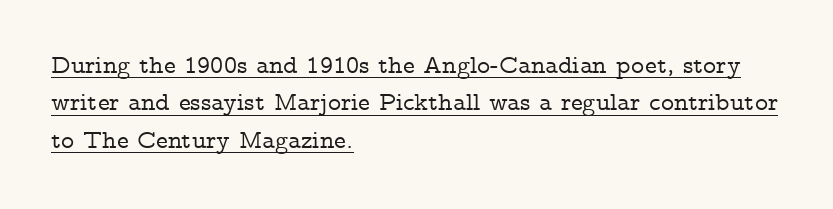
Q: Is the text italic (slanted)? A: No, it is upright.
Q: Is the text underlined? A: Yes.
Q: How is the paragraph aligned? A: Left-aligned.
Q: Is the spacing between letters normal or unusually wide? A: Normal.
Q: Is the spacing between lines tight, normal or loose? A: Normal.
